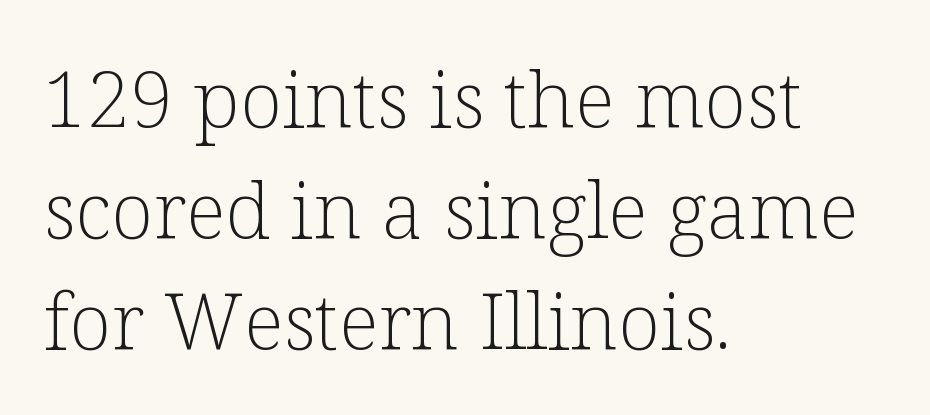
Q: Is the text bold? A: No.
Q: Is the text italic (slanted)? A: No, it is upright.
Q: Is the typeface a serif or a sans-serif typeface? A: Serif.
Q: Is the text underlined? A: No.
Q: How is the paragraph aligned? A: Left-aligned.
Q: Is the spacing between letters normal or unusually wide? A: Normal.
Q: Is the spacing between lines tight, normal or loose? A: Normal.
Q: Width (condensed, normal, or wide)? A: Normal.
Q: Stroke contrast? A: Low.
Q: x-height? A: Medium.
Q: Monospaced? A: No.
